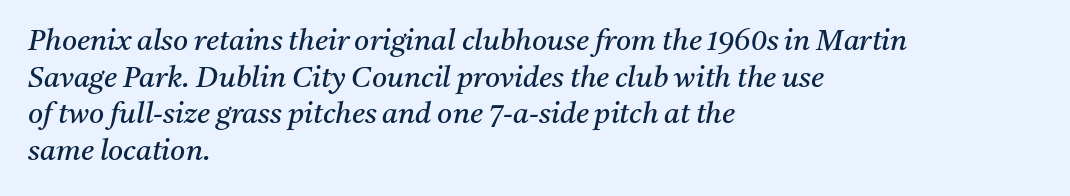
{"serif": "yes", "italic": "yes", "lean": "right", "slant_degrees": 11, "bold": "no", "weight": "regular", "width": "normal", "stroke_contrast": "medium", "x_height": "medium", "monospaced": "no", "underline": "no", "align": "left", "line_spacing": "normal", "line_spacing_ratio": 1.26, "letter_spacing": "normal", "letter_spacing_em": 0.0, "glyph_px": 29}
